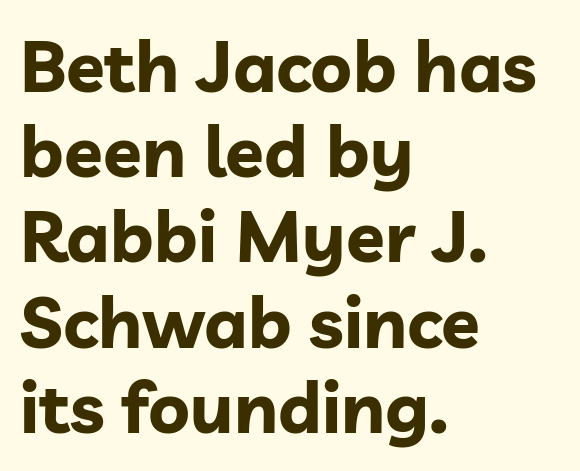
{"serif": "no", "italic": "no", "bold": "yes", "weight": "bold", "width": "normal", "stroke_contrast": "low", "x_height": "medium", "monospaced": "no", "underline": "no", "align": "left", "line_spacing_ratio": 1.2, "letter_spacing": "normal", "letter_spacing_em": 0.0, "glyph_px": 71}
